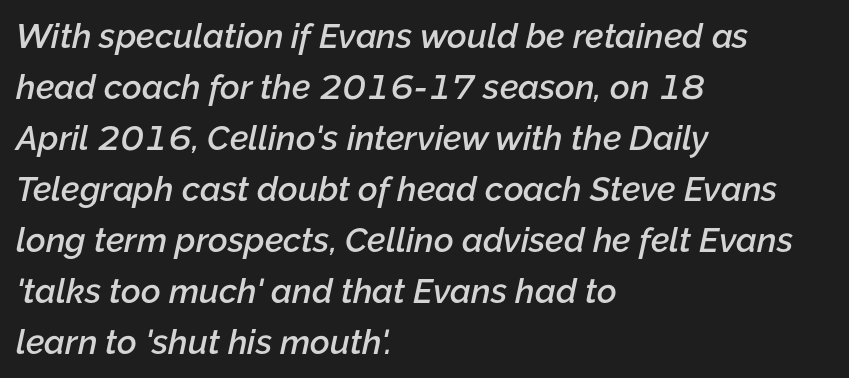
{"italic": "yes", "lean": "right", "slant_degrees": 12, "bold": "semi", "weight": "semibold", "width": "normal", "stroke_contrast": "low", "x_height": "medium", "monospaced": "no", "underline": "no", "align": "left", "line_spacing": "normal", "line_spacing_ratio": 1.5, "letter_spacing": "normal", "letter_spacing_em": 0.0, "glyph_px": 34}
